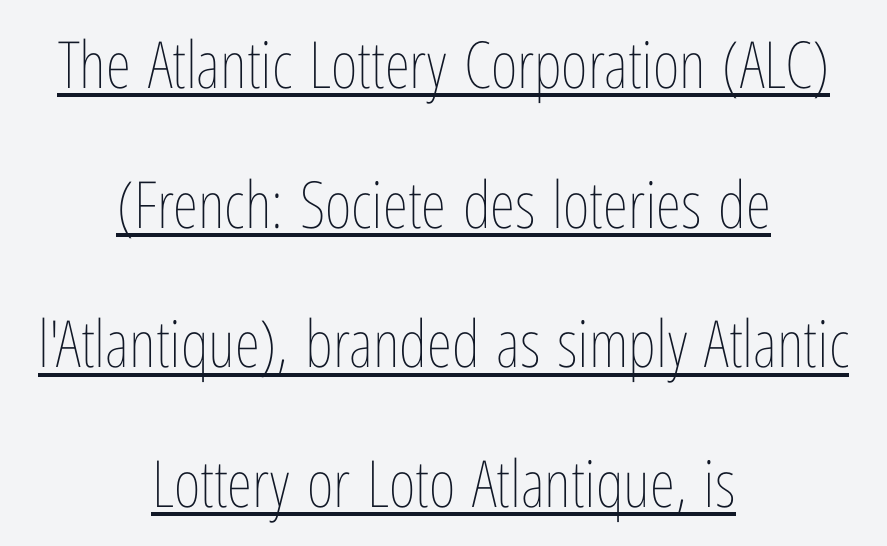
The image shows 65 px thin, condensed type, upright; set centered, loose line spacing (2.15x), normal letter spacing, underlined; low stroke contrast and a medium x-height.
